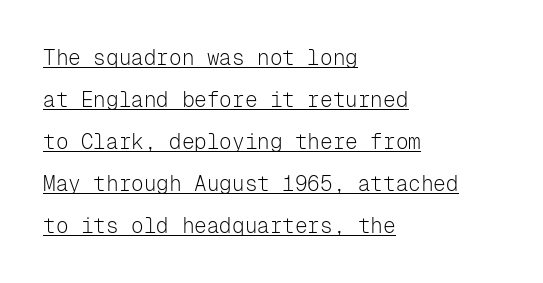
{"italic": "no", "bold": "no", "underline": "yes", "align": "left", "line_spacing": "loose", "line_spacing_ratio": 2.0, "letter_spacing": "normal", "letter_spacing_em": 0.0, "glyph_px": 21}
